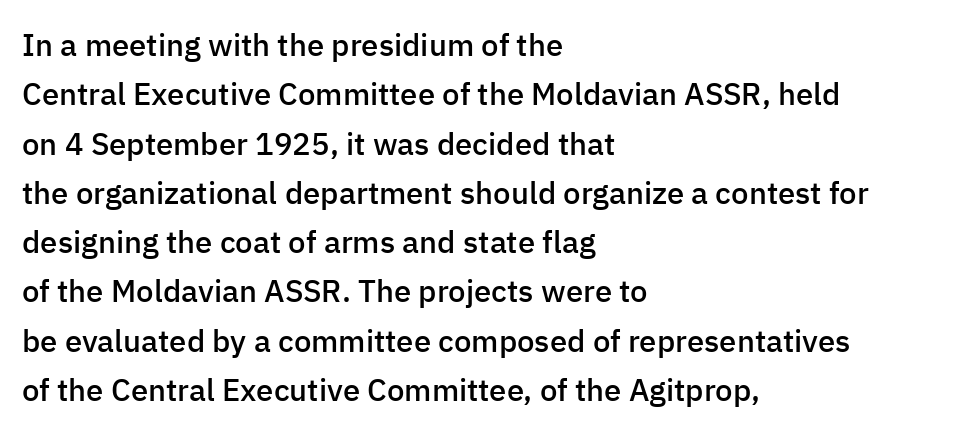
Q: Is the text bold? A: Semi-bold.
Q: Is the text italic (slanted)? A: No, it is upright.
Q: Is the typeface a serif or a sans-serif typeface? A: Sans-serif.
Q: Is the text underlined? A: No.
Q: How is the paragraph aligned? A: Left-aligned.
Q: Is the spacing between letters normal or unusually wide? A: Normal.
Q: Is the spacing between lines tight, normal or loose? A: Normal.
Q: Width (condensed, normal, or wide)? A: Normal.
Q: Stroke contrast? A: Low.
Q: x-height? A: Medium.
Q: Monospaced? A: No.
